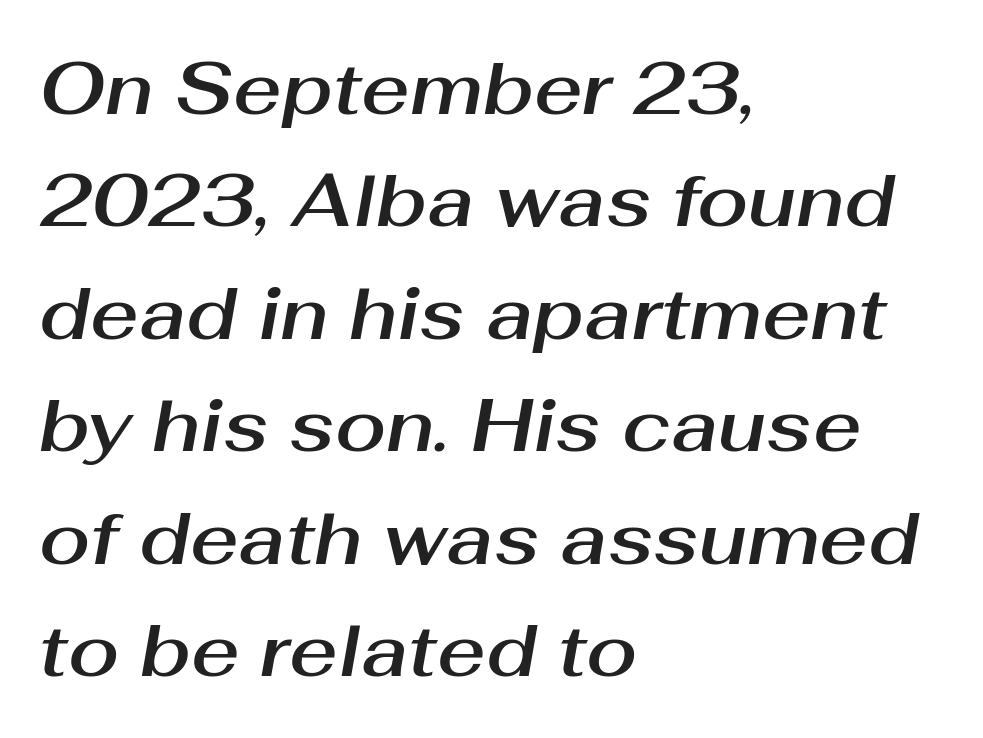
The image shows 74 px text type, italic (leaning right); set left-aligned, normal line spacing (1.52x), normal letter spacing, not underlined; medium stroke contrast and a medium x-height.
